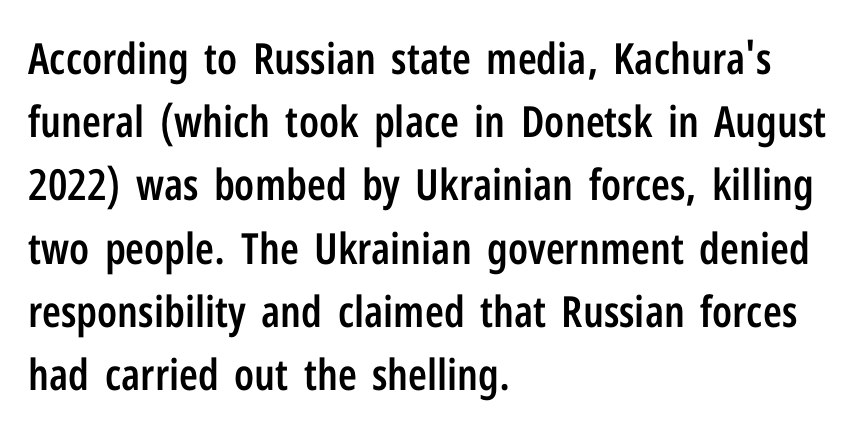
{"serif": "no", "italic": "no", "bold": "semi", "weight": "semibold", "width": "condensed", "stroke_contrast": "low", "x_height": "medium", "monospaced": "no", "underline": "no", "align": "left", "line_spacing": "normal", "line_spacing_ratio": 1.47, "letter_spacing": "normal", "letter_spacing_em": 0.0, "glyph_px": 43}
